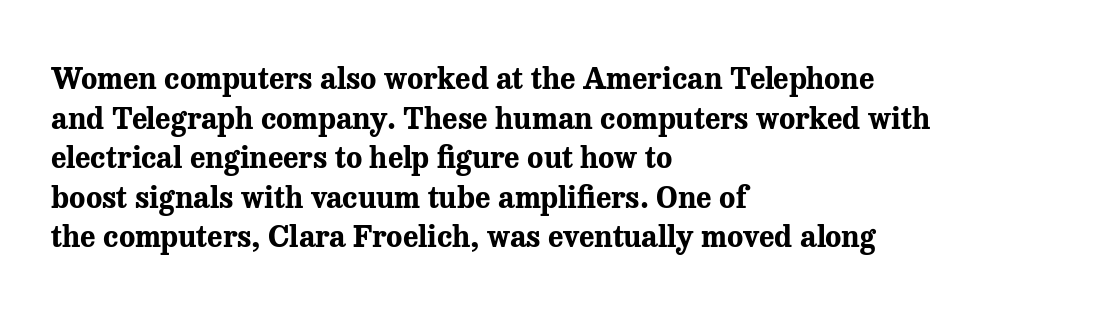
A clean baseline with only descenders dipping below it. Short and long lines alike share a common starting point at left. Nope, not italic — everything's standing straight. The letters are bold, with thick, heavy strokes.
